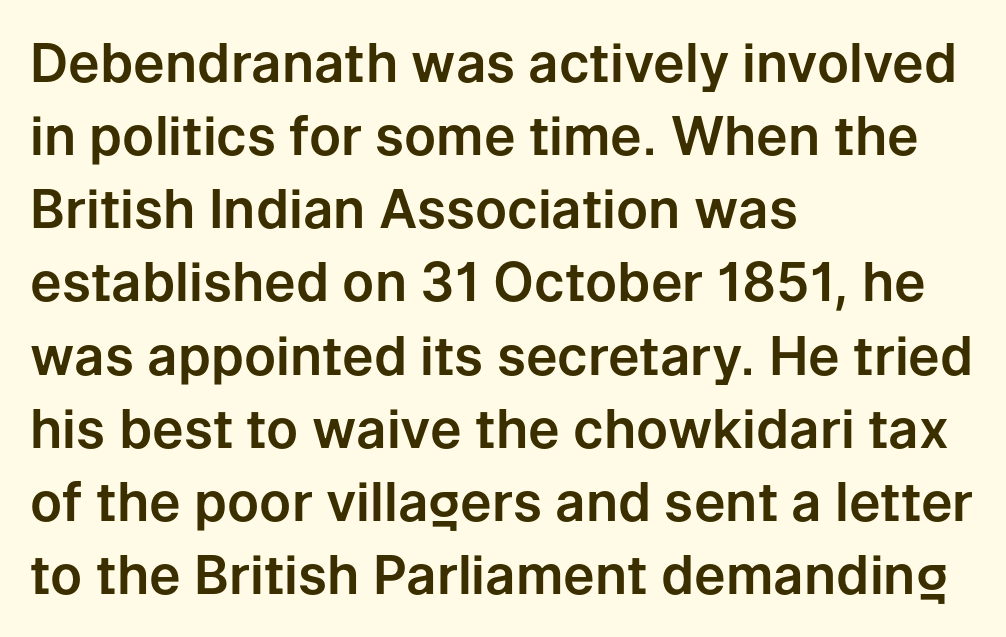
{"serif": "no", "italic": "no", "width": "normal", "stroke_contrast": "low", "x_height": "medium", "monospaced": "no", "underline": "no", "align": "left", "line_spacing": "normal", "line_spacing_ratio": 1.38, "letter_spacing": "normal", "letter_spacing_em": 0.0, "glyph_px": 53}
